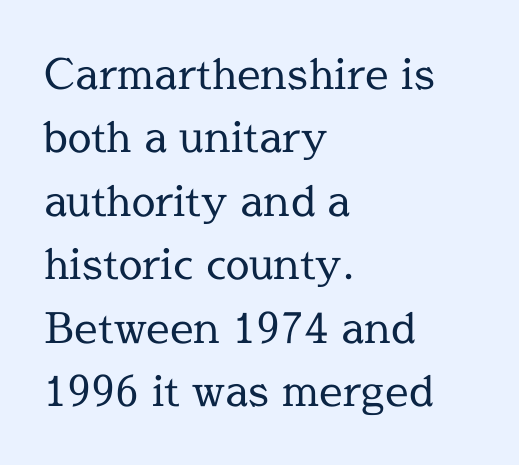
The image shows 42 px regular-weight serif type, upright; set left-aligned, normal line spacing (1.51x), normal letter spacing, not underlined; a medium x-height.
